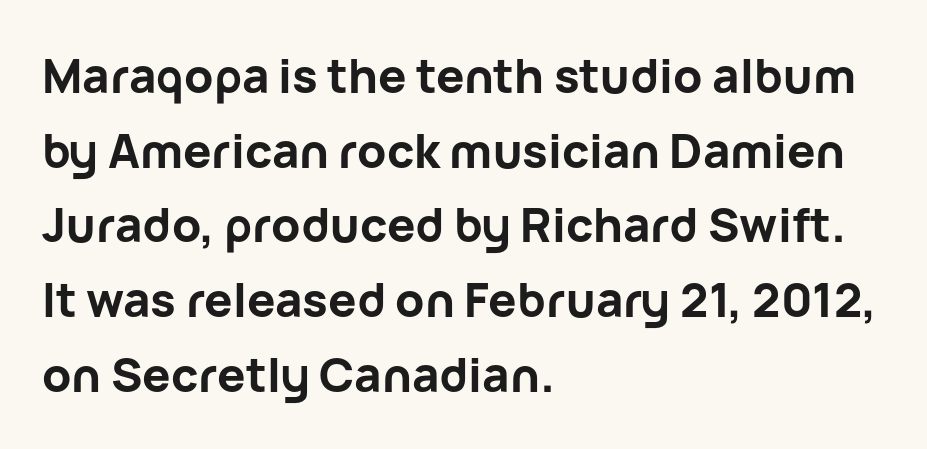
The image shows 47 px bold sans-serif type, upright; set left-aligned, normal line spacing (1.59x), normal letter spacing, not underlined; low stroke contrast and a medium x-height.
